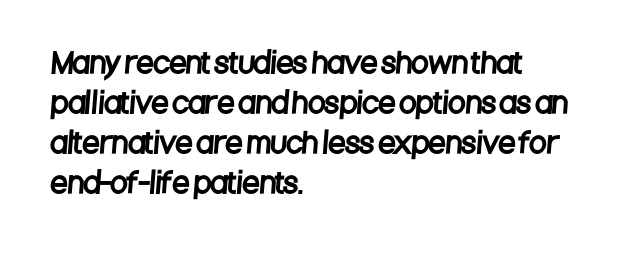
Q: Is the typeface a serif or a sans-serif typeface? A: Sans-serif.
Q: Is the text underlined? A: No.
Q: How is the paragraph aligned? A: Left-aligned.
Q: Is the spacing between letters normal or unusually wide? A: Normal.
Q: Is the spacing between lines tight, normal or loose? A: Normal.
Q: Width (condensed, normal, or wide)? A: Condensed.
Q: Stroke contrast? A: Low.
Q: x-height? A: Large.
Q: Monospaced? A: No.
